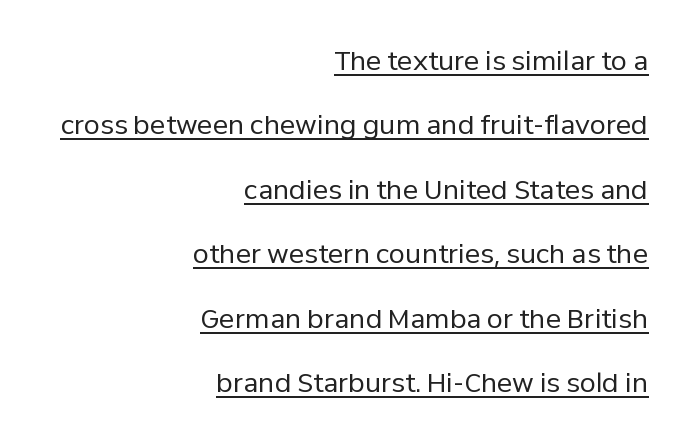
If you drew a line through each stem, it would be perfectly vertical. These lines keep a tight, regular rhythm from letter to letter. The specimen includes a rule beneath the text block's lines. Is the stroke heavy? The answer is a plain regular-or-lighter.
